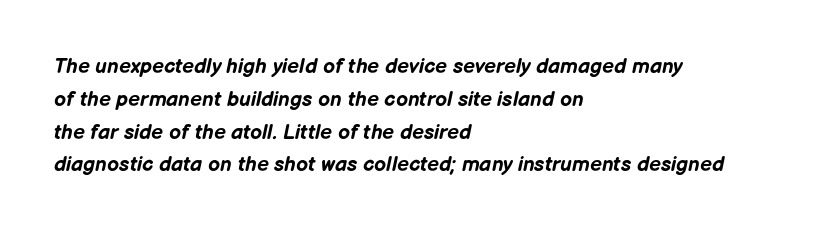
The image shows 21 px bold type, italic (leaning right); set left-aligned, normal line spacing (1.56x), normal letter spacing, not underlined.
